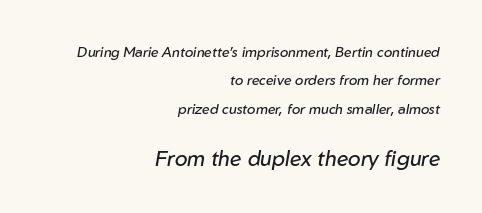
Q: Is the text bold? A: No.
Q: Is the text italic (slanted)? A: Yes, it leans right by about 10 degrees.
Q: Is the text underlined? A: No.
Q: How is the paragraph aligned? A: Right-aligned.
Q: Is the spacing between letters normal or unusually wide? A: Normal.
Q: Is the spacing between lines tight, normal or loose? A: Loose.
Q: Which block of text is set in a larger size, the first (top) or the second (bottom)? A: The second (bottom) one.
